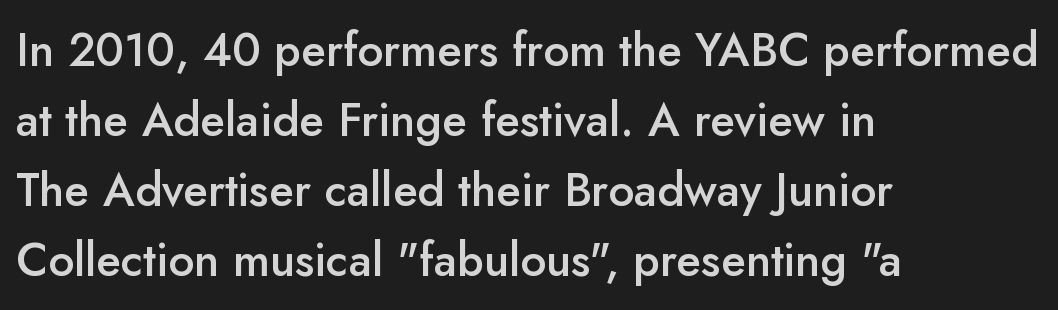
{"serif": "no", "italic": "no", "bold": "semi", "weight": "semibold", "width": "normal", "stroke_contrast": "low", "x_height": "small", "monospaced": "no", "underline": "no", "align": "left", "line_spacing": "normal", "line_spacing_ratio": 1.52, "letter_spacing": "normal", "letter_spacing_em": 0.0, "glyph_px": 46}
